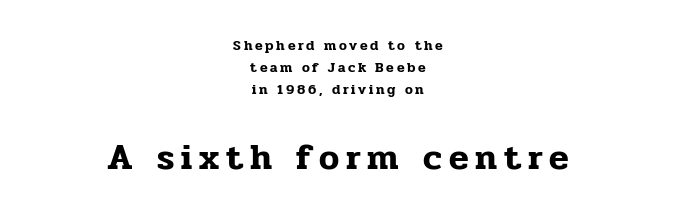
{"serif": "yes", "italic": "no", "width": "normal", "stroke_contrast": "low", "x_height": "medium", "monospaced": "no", "underline": "no", "align": "center", "line_spacing": "normal", "line_spacing_ratio": 1.57, "larger_block": "second", "size_ratio": 2.57, "glyph_px": 36}
